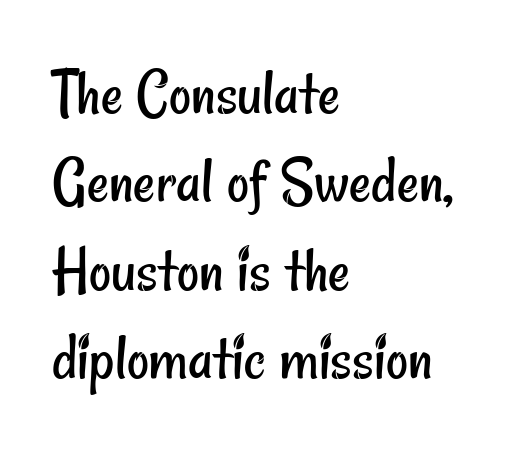
The image shows 68 px regular-weight, condensed sans-serif type; set left-aligned, normal line spacing (1.3x), normal letter spacing, not underlined; low stroke contrast and a small x-height.
